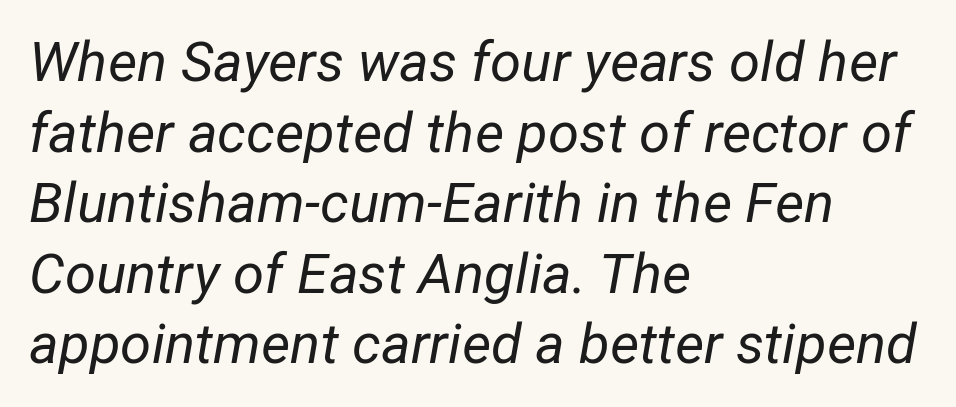
{"italic": "yes", "lean": "right", "slant_degrees": 12, "bold": "no", "weight": "regular", "width": "normal", "stroke_contrast": "low", "x_height": "medium", "monospaced": "no", "underline": "no", "align": "left", "line_spacing": "normal", "line_spacing_ratio": 1.26, "letter_spacing": "normal", "letter_spacing_em": 0.0, "glyph_px": 56}
